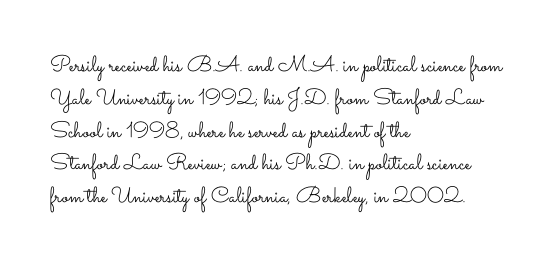
{"bold": "no", "underline": "no", "align": "left", "line_spacing": "normal", "line_spacing_ratio": 1.49, "letter_spacing": "normal", "letter_spacing_em": 0.0, "glyph_px": 22}
